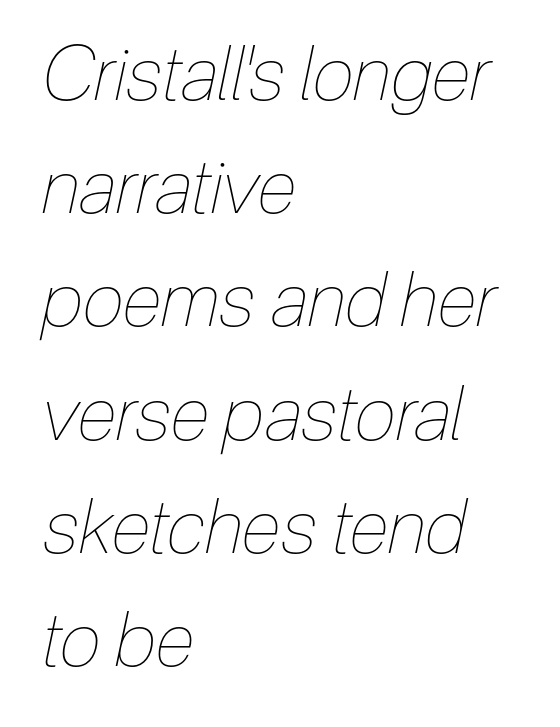
{"italic": "yes", "lean": "right", "slant_degrees": 12, "bold": "no", "weight": "thin", "width": "condensed", "stroke_contrast": "low", "x_height": "medium", "monospaced": "no", "underline": "no", "align": "left", "line_spacing": "normal", "line_spacing_ratio": 1.51, "letter_spacing": "normal", "letter_spacing_em": 0.0, "glyph_px": 75}
